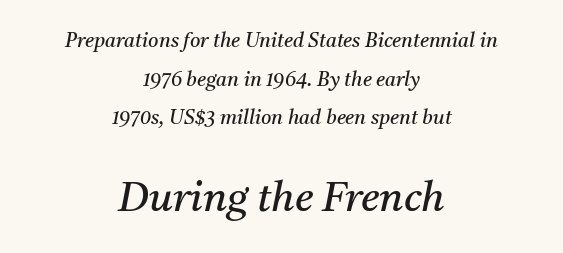
The image shows 41 px regular-weight serif type, italic (leaning right); set centered, loose line spacing (1.93x), normal letter spacing, not underlined; the second (bottom) block is 2.05x larger; medium stroke contrast and a medium x-height.
